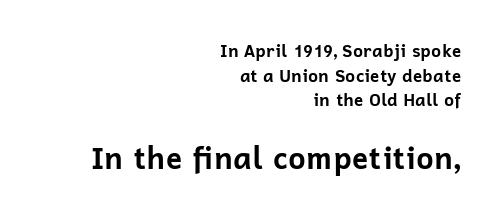
Horizontal alignment here is rightward, an uncommon choice for prose. How are the letters spaced? Ordinarily, with no added tracking. To sum up the face: it is a sans, with no serifs. These lines carry a lot of weight — the face is fully bold.
